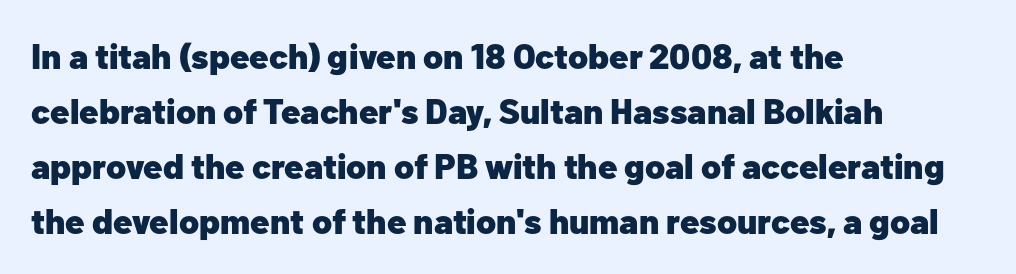
{"serif": "no", "italic": "no", "bold": "yes", "weight": "heavy", "width": "normal", "stroke_contrast": "low", "x_height": "medium", "monospaced": "no", "underline": "no", "align": "left", "line_spacing": "normal", "line_spacing_ratio": 1.57, "letter_spacing": "normal", "letter_spacing_em": 0.0, "glyph_px": 35}
